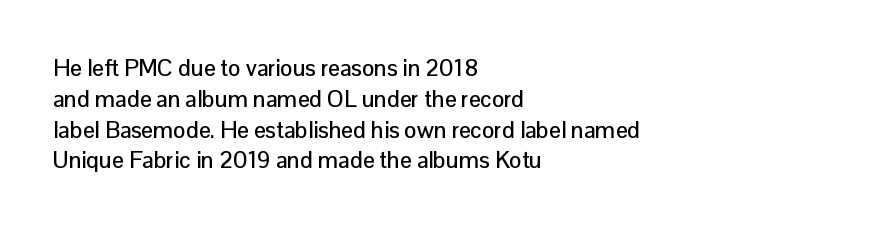
The glyphs are unaccompanied by any horizontal stroke below them. Quick note: not italic, upright. Each word holds together tightly as a unit, with standard inter-letter gaps. The paragraph shown leans on its left margin. Does the leading feel generous? No, just average.
